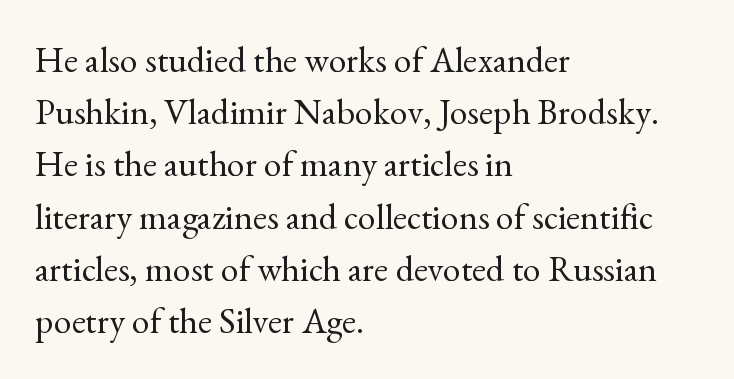
{"serif": "yes", "italic": "no", "bold": "no", "weight": "regular", "width": "normal", "x_height": "small", "monospaced": "no", "underline": "no", "align": "left", "line_spacing": "normal", "line_spacing_ratio": 1.45, "letter_spacing": "normal", "letter_spacing_em": 0.0, "glyph_px": 36}
